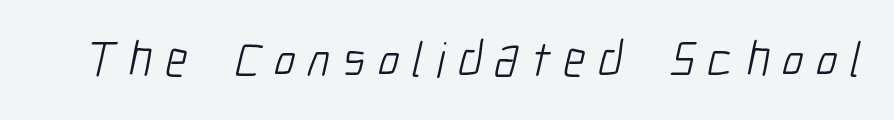
{"serif": "no", "bold": "no", "weight": "light", "width": "condensed", "stroke_contrast": "low", "x_height": "medium", "monospaced": "no", "underline": "no", "letter_spacing": "wide", "letter_spacing_em": 0.26, "glyph_px": 50}
